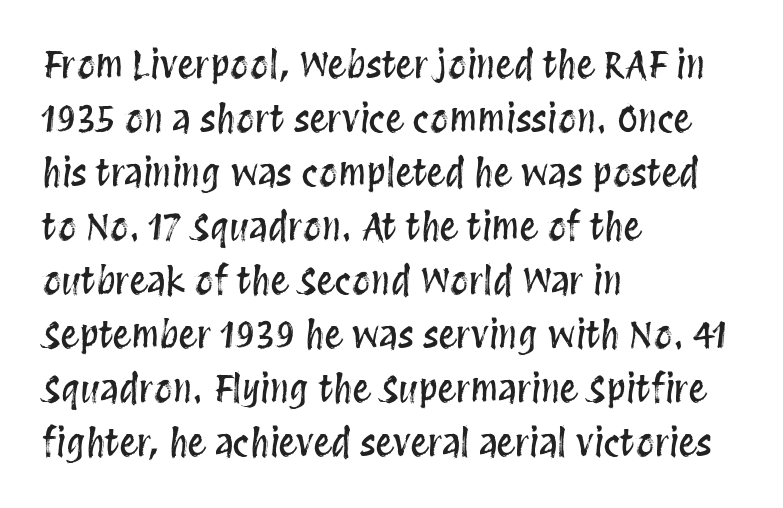
The lines sit at an ordinary, default distance from one another. Posture: upright roman. Visually the block forms a straight wall on the left and a jagged coastline on the right. Words appear dense and cohesive because spacing is normal. The face used here is proportionally spaced, like ordinary book or web type. A clean baseline with only descenders dipping below it.
